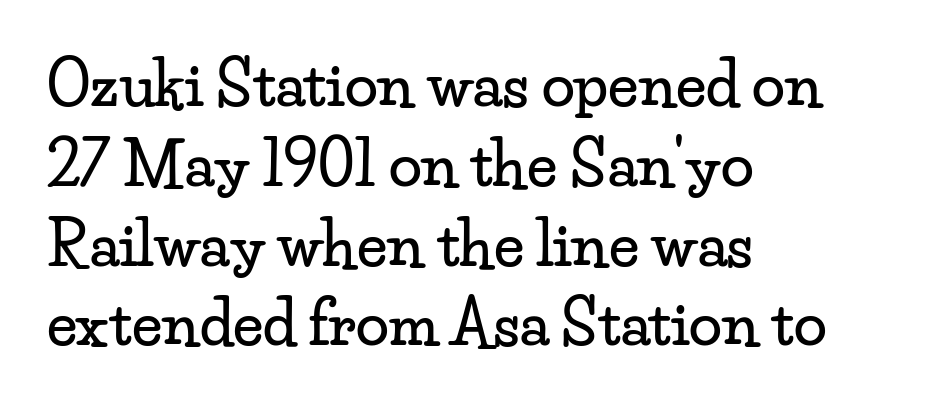
No italicization has been applied; the sample stays upright. Reading down the block, your eye returns to a fixed left position each line. This sample has the flowing, uneven cadence of proportional lettering. Is there much room between lines? A standard amount, neither cramped nor airy.
